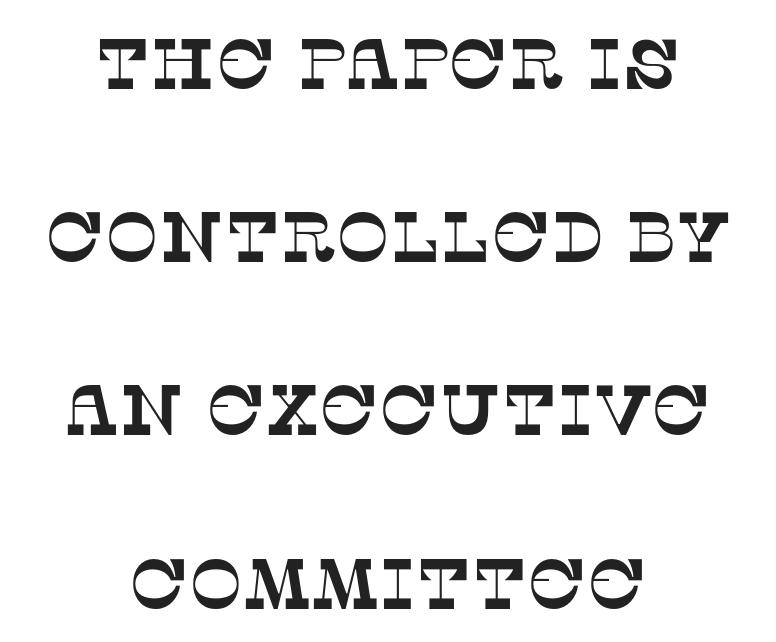
Proportional: the letters do not fall into vertical columns. Letters rest on an invisible, unmarked baseline. These lines stand farther apart than default settings would place them. Every row of glyphs is offset so its center matches the block's center. The passage shown is typeset with a serif family. Look at the tracking — it's just the regular setting, nothing added.
